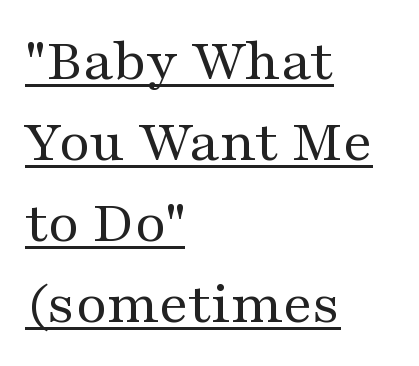
Q: Is the text bold? A: No.
Q: Is the text italic (slanted)? A: No, it is upright.
Q: Is the typeface a serif or a sans-serif typeface? A: Serif.
Q: Is the text underlined? A: Yes.
Q: How is the paragraph aligned? A: Left-aligned.
Q: Is the spacing between letters normal or unusually wide? A: Normal.
Q: Is the spacing between lines tight, normal or loose? A: Normal.
Q: Width (condensed, normal, or wide)? A: Wide.
Q: Stroke contrast? A: Medium.
Q: x-height? A: Medium.
Q: Monospaced? A: No.
